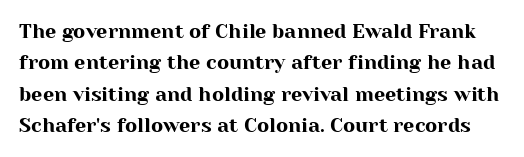
The image shows 20 px text type, upright; set normal line spacing (1.57x), normal letter spacing, not underlined.
